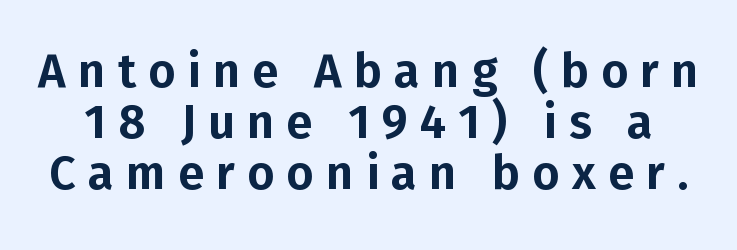
The image shows 47 px sans-serif type, upright; set tight line spacing (1.08x), unusually wide letter spacing (+0.26 em), not underlined; low stroke contrast and a medium x-height.
